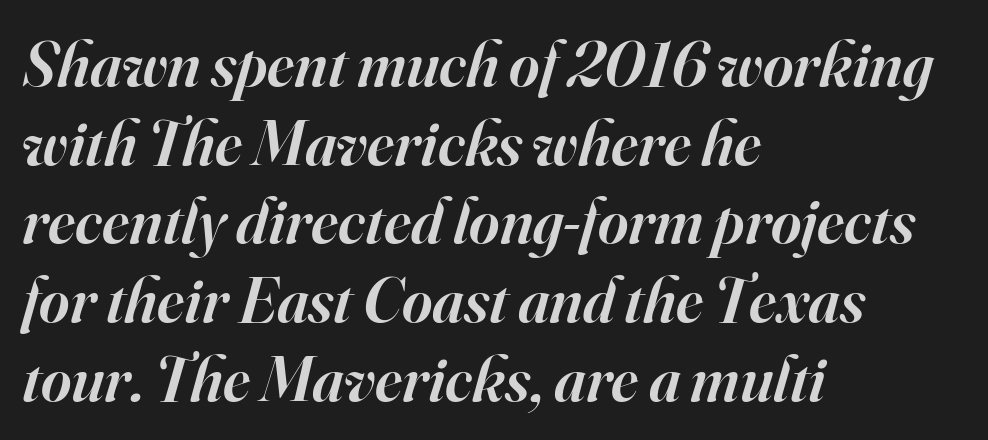
{"serif": "yes", "italic": "yes", "lean": "right", "slant_degrees": 16, "bold": "semi", "weight": "semibold", "width": "normal", "stroke_contrast": "high", "x_height": "small", "monospaced": "no", "underline": "no", "align": "left", "line_spacing_ratio": 1.21, "letter_spacing": "normal", "letter_spacing_em": 0.0, "glyph_px": 65}
